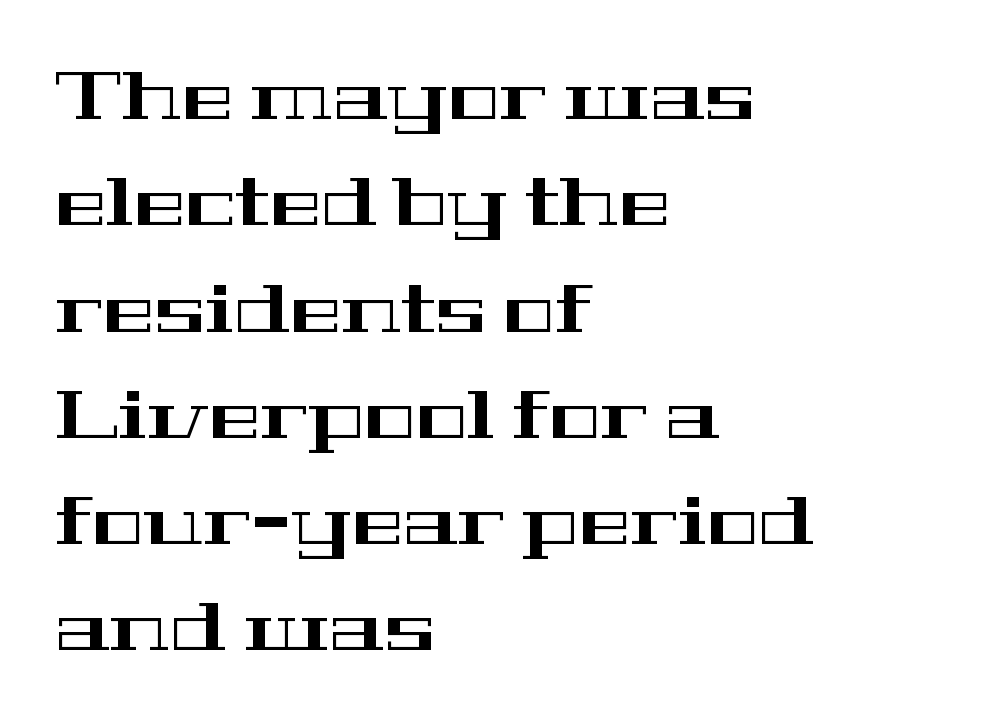
{"serif": "yes", "italic": "no", "width": "wide", "stroke_contrast": "high", "x_height": "medium", "monospaced": "no", "underline": "no", "align": "left", "line_spacing": "normal", "line_spacing_ratio": 1.54, "letter_spacing": "normal", "letter_spacing_em": 0.0, "glyph_px": 69}
